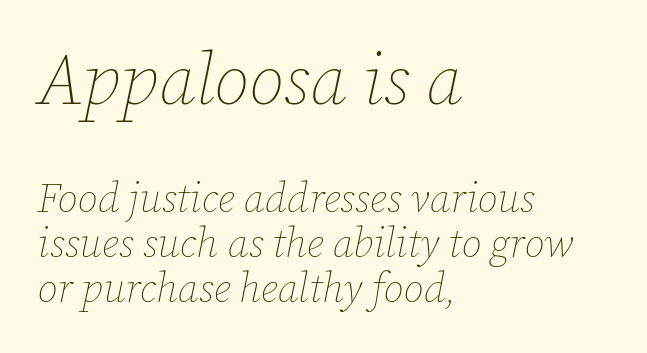
{"italic": "yes", "lean": "right", "slant_degrees": 12, "bold": "no", "weight": "thin", "width": "normal", "stroke_contrast": "low", "x_height": "medium", "monospaced": "no", "underline": "no", "align": "left", "line_spacing": "tight", "line_spacing_ratio": 1.1, "letter_spacing": "normal", "letter_spacing_em": 0.0, "larger_block": "first", "size_ratio": 1.76, "glyph_px": 72}
